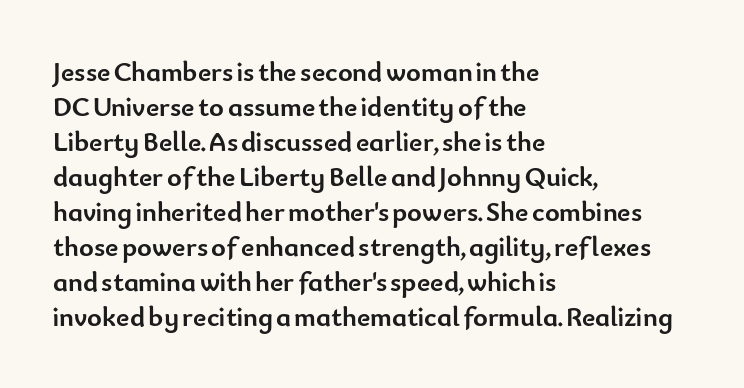
Q: Is the text bold? A: Yes.
Q: Is the text italic (slanted)? A: No, it is upright.
Q: Is the typeface a serif or a sans-serif typeface? A: Sans-serif.
Q: Is the text underlined? A: No.
Q: How is the paragraph aligned? A: Left-aligned.
Q: Is the spacing between letters normal or unusually wide? A: Normal.
Q: Is the spacing between lines tight, normal or loose? A: Normal.
Q: Width (condensed, normal, or wide)? A: Normal.
Q: Stroke contrast? A: Low.
Q: x-height? A: Small.
Q: Monospaced? A: No.
